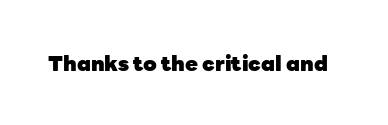
Q: Is the text bold? A: Yes.
Q: Is the text italic (slanted)? A: No, it is upright.
Q: Is the text underlined? A: No.
Q: Is the spacing between letters normal or unusually wide? A: Normal.
